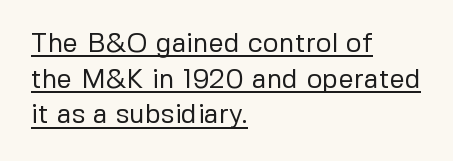
Q: Is the text bold? A: No.
Q: Is the text italic (slanted)? A: No, it is upright.
Q: Is the text underlined? A: Yes.
Q: How is the paragraph aligned? A: Left-aligned.
Q: Is the spacing between letters normal or unusually wide? A: Normal.
Q: Is the spacing between lines tight, normal or loose? A: Normal.
